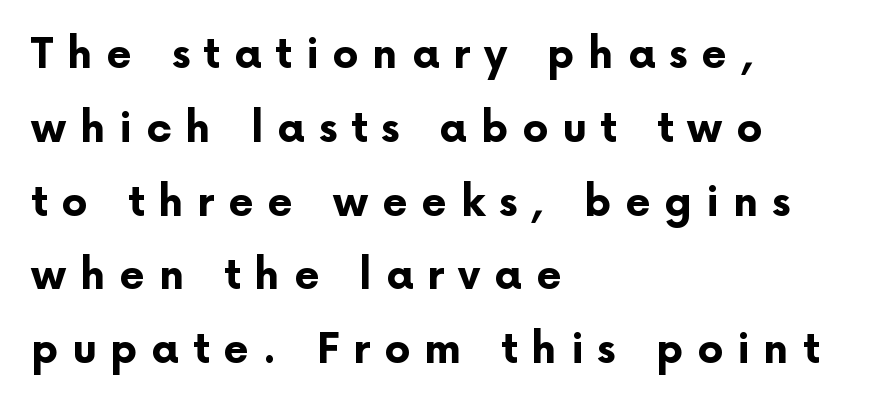
The image shows 41 px bold sans-serif type, upright; set left-aligned, line spacing 1.8x, unusually wide letter spacing (+0.34 em), not underlined; low stroke contrast and a medium x-height.
